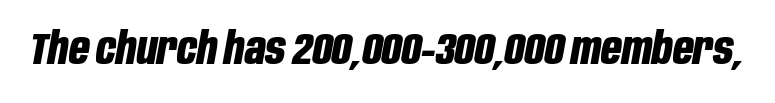
Q: Is the text bold? A: Yes.
Q: Is the text italic (slanted)? A: Yes, it leans right by about 10 degrees.
Q: Is the text underlined? A: No.
Q: Is the spacing between letters normal or unusually wide? A: Normal.
Q: Width (condensed, normal, or wide)? A: Condensed.
Q: Stroke contrast? A: Low.
Q: x-height? A: Large.
Q: Monospaced? A: No.
